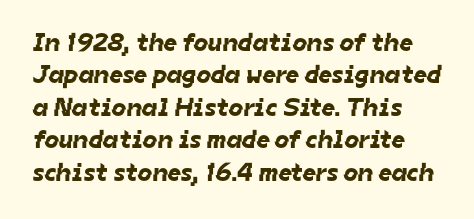
{"underline": "no", "line_spacing": "normal", "line_spacing_ratio": 1.25, "letter_spacing": "normal", "letter_spacing_em": 0.0, "glyph_px": 26}
